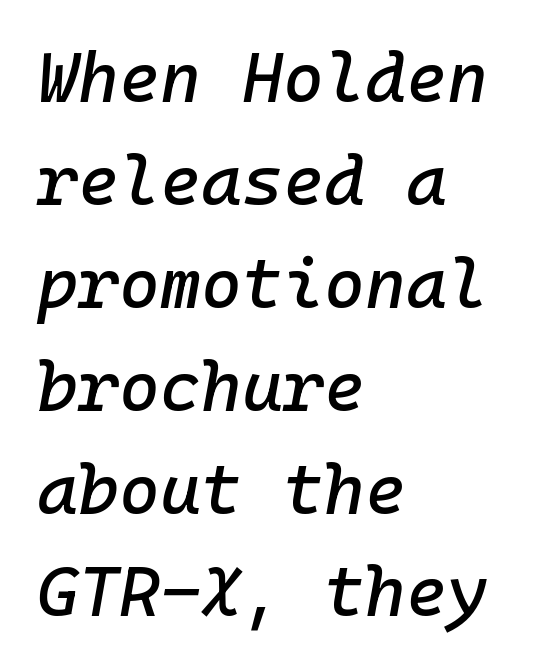
{"italic": "yes", "lean": "right", "slant_degrees": 10, "width": "normal", "stroke_contrast": "low", "x_height": "medium", "underline": "no", "align": "left", "line_spacing": "normal", "line_spacing_ratio": 1.47, "letter_spacing": "normal", "letter_spacing_em": 0.0, "glyph_px": 70}
